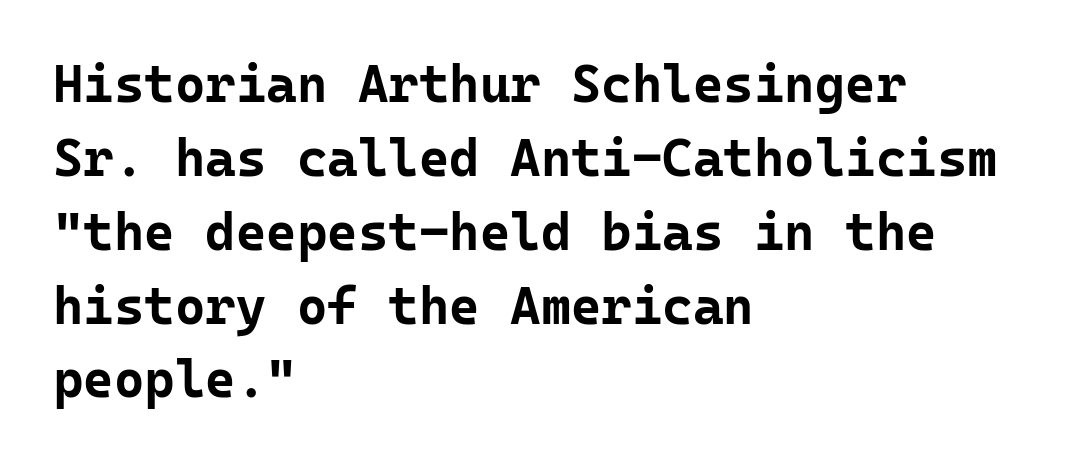
The image shows 52 px bold sans-serif type, upright, monospaced; set left-aligned, normal line spacing (1.42x), normal letter spacing, not underlined; low stroke contrast and a medium x-height.
